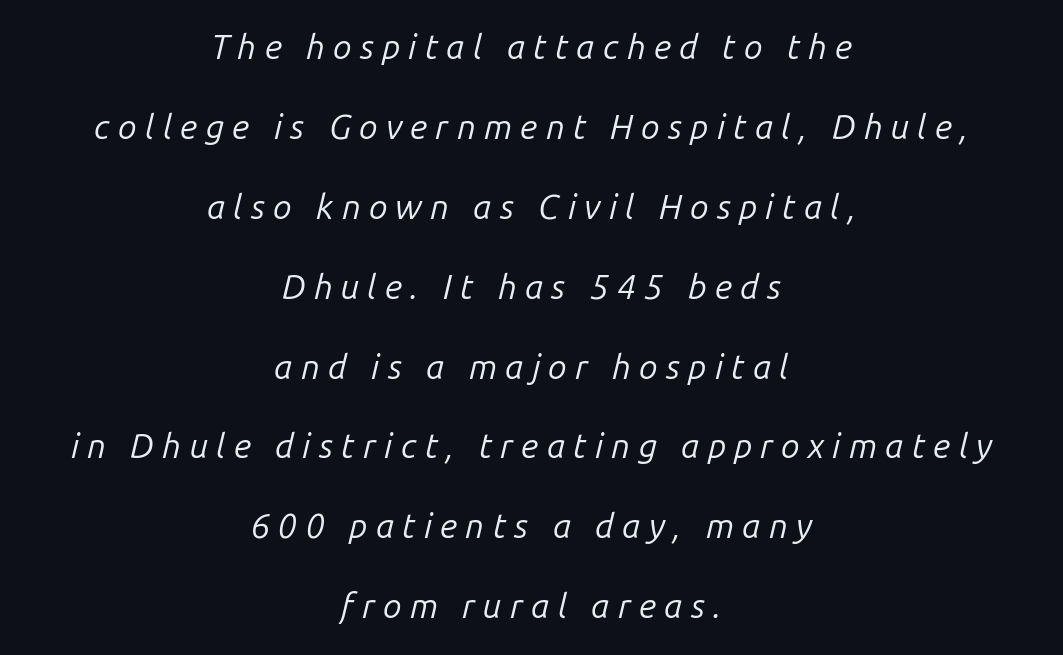
{"italic": "yes", "lean": "right", "slant_degrees": 14, "bold": "no", "weight": "regular", "width": "normal", "stroke_contrast": "low", "x_height": "medium", "monospaced": "no", "underline": "no", "align": "center", "line_spacing": "loose", "line_spacing_ratio": 2.35, "letter_spacing": "wide", "letter_spacing_em": 0.24, "glyph_px": 34}
